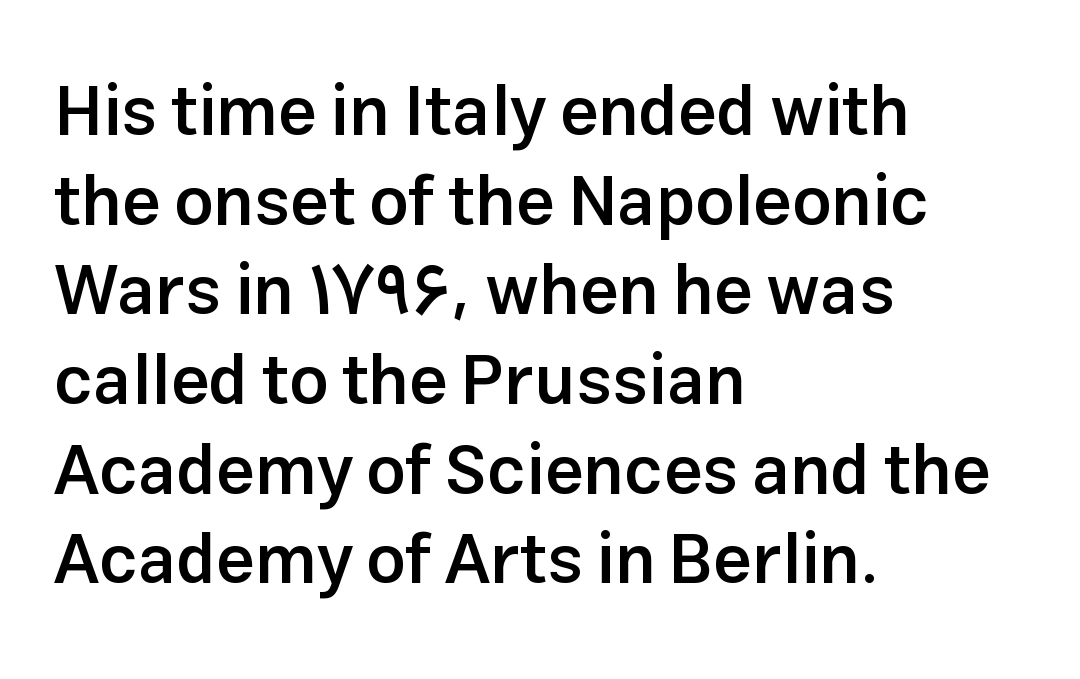
{"serif": "no", "italic": "no", "bold": "semi", "weight": "semibold", "width": "normal", "stroke_contrast": "low", "x_height": "medium", "monospaced": "no", "underline": "no", "align": "left", "line_spacing": "normal", "line_spacing_ratio": 1.3, "letter_spacing": "normal", "letter_spacing_em": 0.0, "glyph_px": 69}
